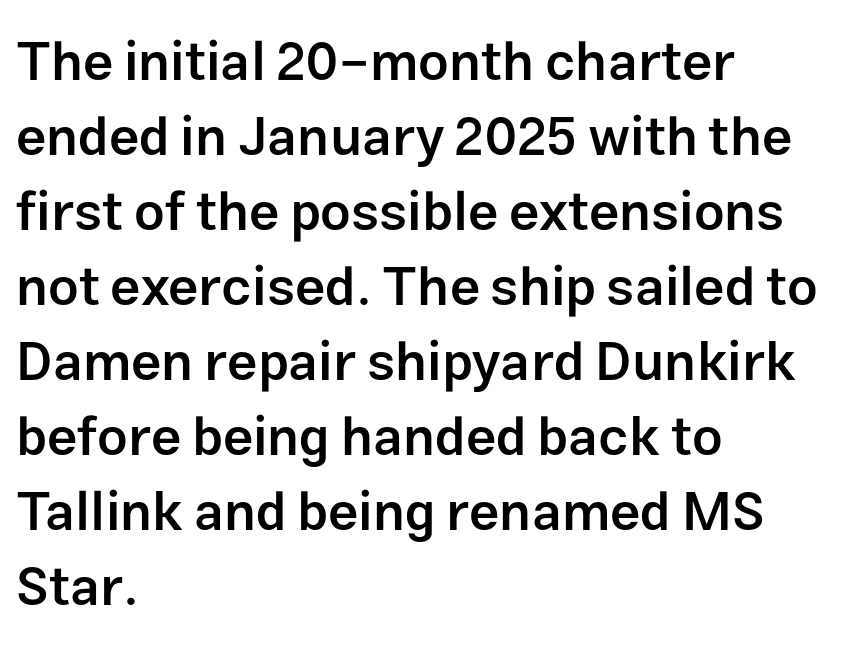
{"serif": "no", "italic": "no", "bold": "semi", "weight": "semibold", "width": "normal", "stroke_contrast": "low", "x_height": "medium", "monospaced": "no", "underline": "no", "align": "left", "line_spacing": "normal", "line_spacing_ratio": 1.39, "letter_spacing": "normal", "letter_spacing_em": 0.0, "glyph_px": 54}
